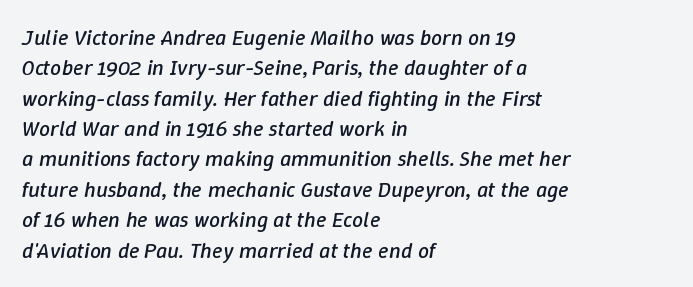
The image shows 22 px text type, italic (leaning right); set left-aligned, normal line spacing (1.38x), normal letter spacing, not underlined.
